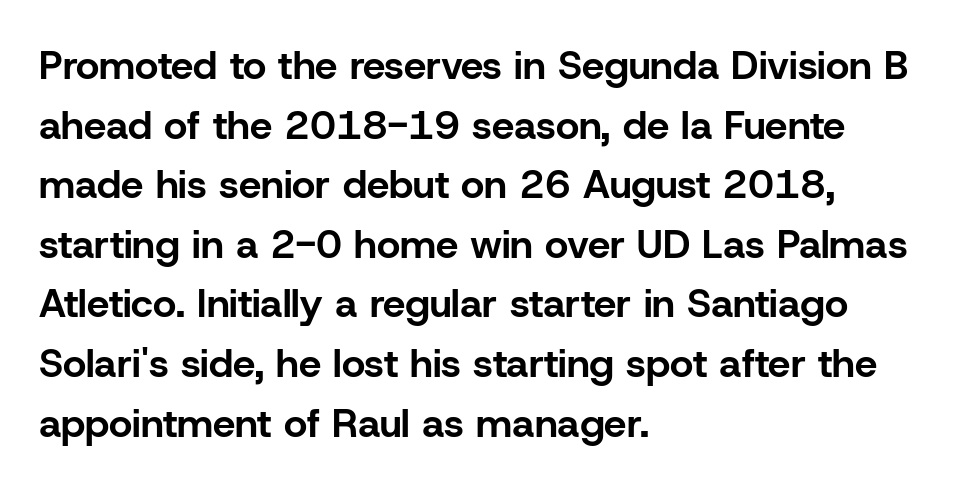
This sample uses a sans-serif face. Proportional: the letters do not fall into vertical columns. How would I describe the line gaps? Plain and ordinary. Rendered with straight, roman letterforms. Casual observation: everything's shoved over to the left.
